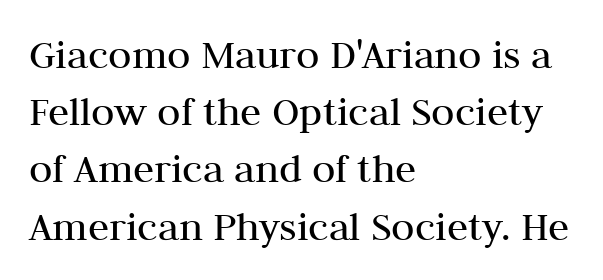
{"serif": "yes", "italic": "no", "bold": "no", "weight": "regular", "width": "normal", "stroke_contrast": "medium", "x_height": "medium", "monospaced": "no", "underline": "no", "align": "left", "line_spacing": "normal", "line_spacing_ratio": 1.33, "letter_spacing": "normal", "letter_spacing_em": 0.0, "glyph_px": 43}
